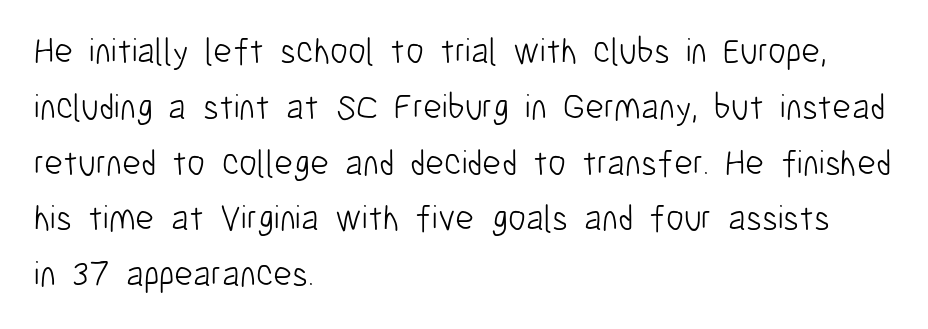
Stems and bowls with no extra thickness — not bold. The designer went with a sans here, leaving each stem footless. The font's upright variant was chosen for this text. The foot of each line stays bare and open. Compared with typical body copy, the letter spacing here is the same.
